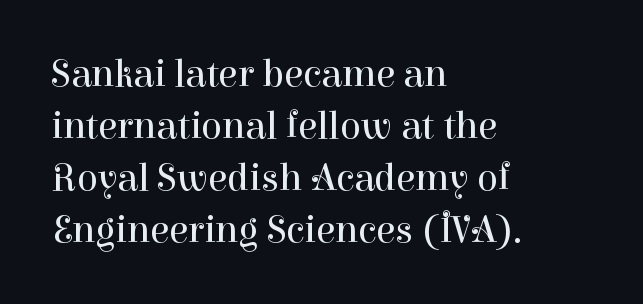
Q: Is the text bold? A: No.
Q: Is the text italic (slanted)? A: No, it is upright.
Q: Is the typeface a serif or a sans-serif typeface? A: Serif.
Q: Is the text underlined? A: No.
Q: How is the paragraph aligned? A: Left-aligned.
Q: Is the spacing between letters normal or unusually wide? A: Normal.
Q: Is the spacing between lines tight, normal or loose? A: Normal.
Q: Width (condensed, normal, or wide)? A: Normal.
Q: Stroke contrast? A: High.
Q: x-height? A: Medium.
Q: Monospaced? A: No.
